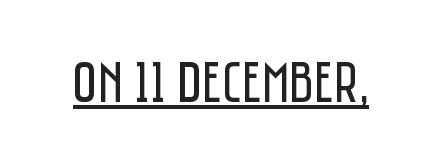
The strokes are not fattened; the text isn't bold. Here the glyphs are tracked normally, forming tight word shapes. The passage shown is typeset with a sans-serif family. A typographer would call this underscored text. The rendering uses natural spacing where letterforms have individual widths. The typography opts for an upright posture over an oblique one.
